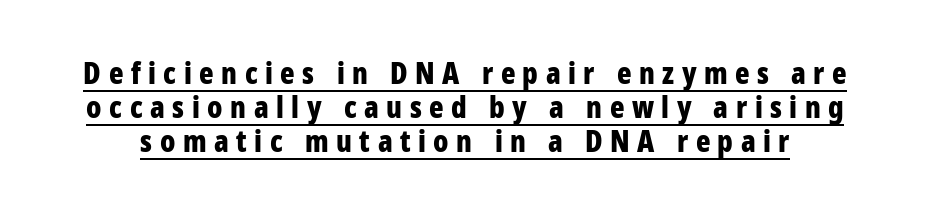
{"serif": "no", "italic": "no", "bold": "yes", "weight": "bold", "width": "condensed", "stroke_contrast": "low", "x_height": "large", "monospaced": "no", "underline": "yes", "line_spacing": "tight", "line_spacing_ratio": 1.13, "letter_spacing": "wide", "letter_spacing_em": 0.25, "glyph_px": 30}
